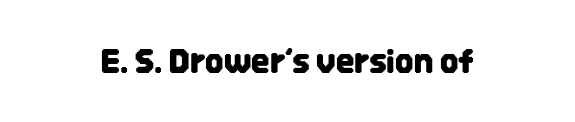
{"serif": "no", "italic": "no", "width": "condensed", "stroke_contrast": "low", "x_height": "large", "monospaced": "no", "underline": "no", "letter_spacing": "normal", "letter_spacing_em": 0.0, "glyph_px": 32}
